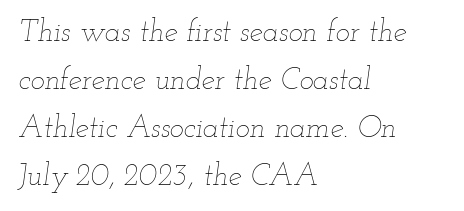
Q: Is the text bold? A: No.
Q: Is the text italic (slanted)? A: Yes, it leans right by about 12 degrees.
Q: Is the text underlined? A: No.
Q: How is the paragraph aligned? A: Left-aligned.
Q: Is the spacing between letters normal or unusually wide? A: Normal.
Q: Is the spacing between lines tight, normal or loose? A: Normal.
Q: Width (condensed, normal, or wide)? A: Wide.
Q: Stroke contrast? A: Low.
Q: x-height? A: Small.
Q: Monospaced? A: No.
